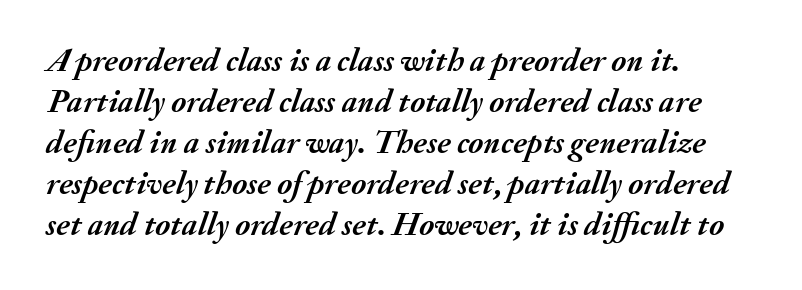
The image shows 33 px semibold type, italic (leaning right); set left-aligned, line spacing 1.24x, normal letter spacing, not underlined; medium stroke contrast and a small x-height.
